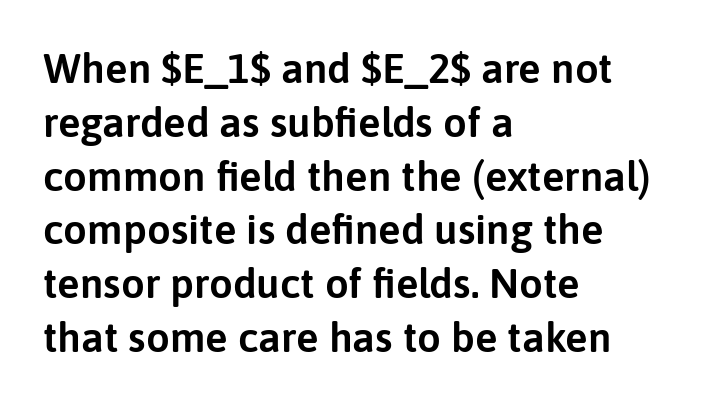
{"serif": "no", "italic": "no", "width": "normal", "stroke_contrast": "low", "x_height": "medium", "monospaced": "no", "underline": "no", "align": "left", "line_spacing": "normal", "line_spacing_ratio": 1.28, "letter_spacing": "normal", "letter_spacing_em": 0.0, "glyph_px": 42}
